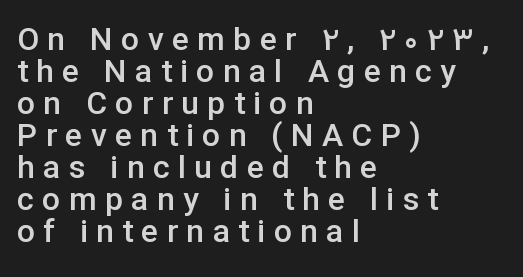
The image shows 32 px semibold sans-serif type, upright; set left-aligned, tight line spacing (1.0x), unusually wide letter spacing (+0.26 em), not underlined; low stroke contrast and a medium x-height.
